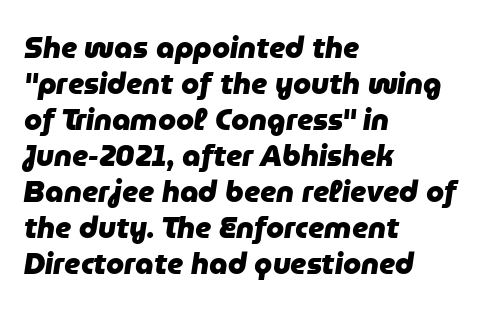
Q: Is the text bold? A: Yes.
Q: Is the text italic (slanted)? A: Yes, it leans right by about 9 degrees.
Q: Is the text underlined? A: No.
Q: How is the paragraph aligned? A: Left-aligned.
Q: Is the spacing between letters normal or unusually wide? A: Normal.
Q: Width (condensed, normal, or wide)? A: Normal.
Q: Stroke contrast? A: Low.
Q: x-height? A: Medium.
Q: Monospaced? A: No.
